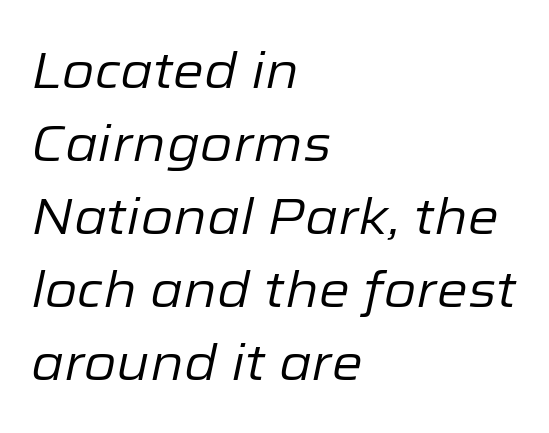
The image shows 50 px regular-weight type, italic (leaning right); set left-aligned, normal line spacing (1.46x), normal letter spacing, not underlined; low stroke contrast and a medium x-height.
